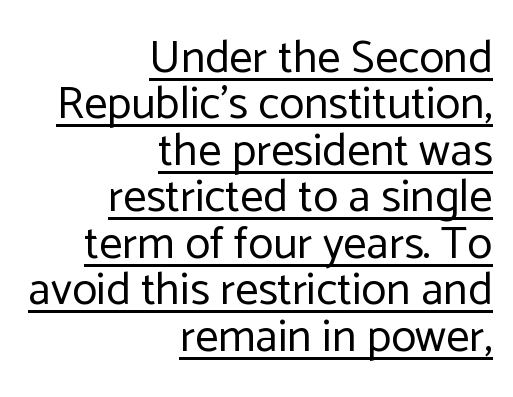
{"serif": "no", "italic": "no", "bold": "no", "weight": "regular", "width": "normal", "stroke_contrast": "low", "x_height": "medium", "monospaced": "no", "underline": "yes", "align": "right", "line_spacing": "tight", "line_spacing_ratio": 1.01, "letter_spacing": "normal", "letter_spacing_em": 0.0, "glyph_px": 46}
